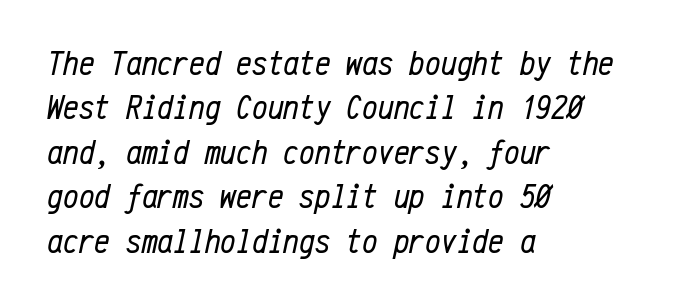
{"italic": "yes", "lean": "right", "slant_degrees": 12, "bold": "no", "weight": "regular", "width": "condensed", "stroke_contrast": "low", "x_height": "medium", "monospaced": "yes", "underline": "no", "align": "left", "line_spacing": "normal", "line_spacing_ratio": 1.27, "letter_spacing": "normal", "letter_spacing_em": 0.0, "glyph_px": 35}
